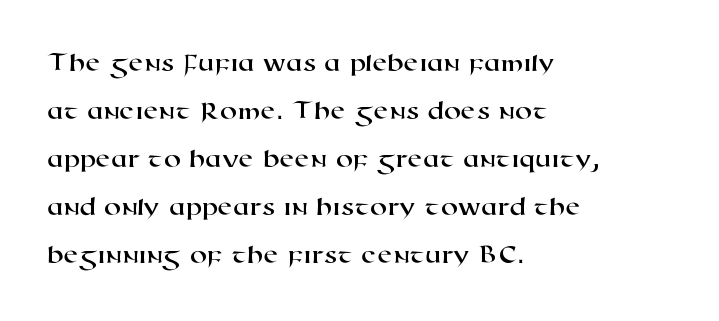
Q: Is the text underlined? A: No.
Q: How is the paragraph aligned? A: Left-aligned.
Q: Is the spacing between letters normal or unusually wide? A: Normal.
